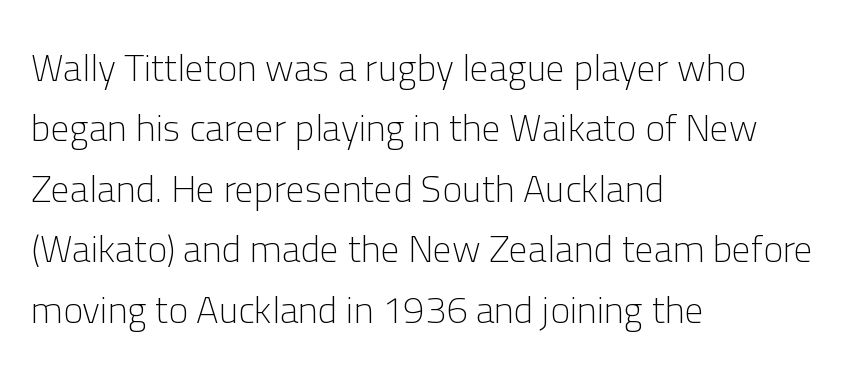
{"serif": "no", "italic": "no", "bold": "no", "weight": "light", "width": "normal", "stroke_contrast": "low", "x_height": "medium", "monospaced": "no", "underline": "no", "align": "left", "line_spacing": "normal", "line_spacing_ratio": 1.59, "letter_spacing": "normal", "letter_spacing_em": 0.0, "glyph_px": 38}
